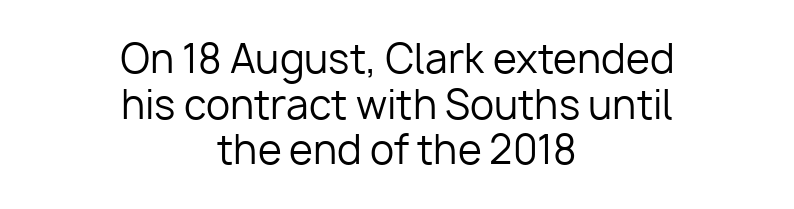
Q: Is the text bold? A: No.
Q: Is the text italic (slanted)? A: No, it is upright.
Q: Is the typeface a serif or a sans-serif typeface? A: Sans-serif.
Q: Is the text underlined? A: No.
Q: How is the paragraph aligned? A: Centered.
Q: Is the spacing between letters normal or unusually wide? A: Normal.
Q: Width (condensed, normal, or wide)? A: Normal.
Q: Stroke contrast? A: Low.
Q: x-height? A: Medium.
Q: Monospaced? A: No.
